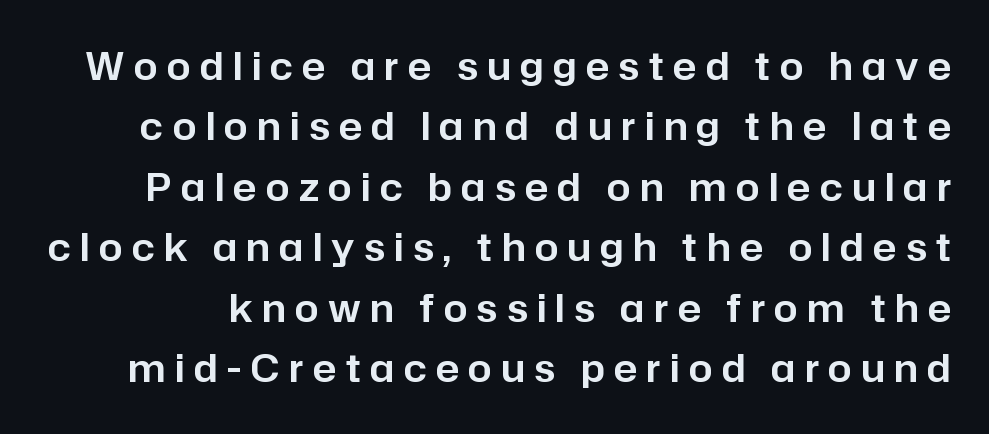
The image shows 38 px sans-serif type, upright; set normal line spacing (1.59x), unusually wide letter spacing (+0.25 em), not underlined; low stroke contrast and a medium x-height.
